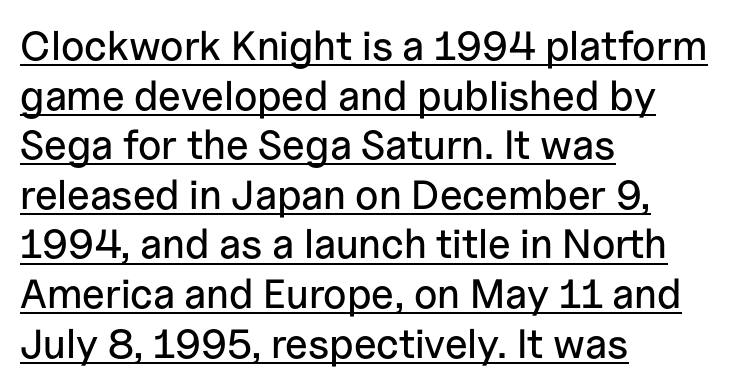
Stroke terminals: plain, sans-serif. Rendered with straight, roman letterforms. The letters advance in unequal steps, a hallmark of proportional type. A baseline rule has been typeset under these characters. In CSS terms this would be text-align: left.
